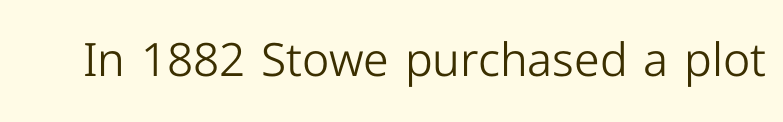
The image shows 46 px light sans-serif type, upright; set normal letter spacing, not underlined; low stroke contrast and a medium x-height.
